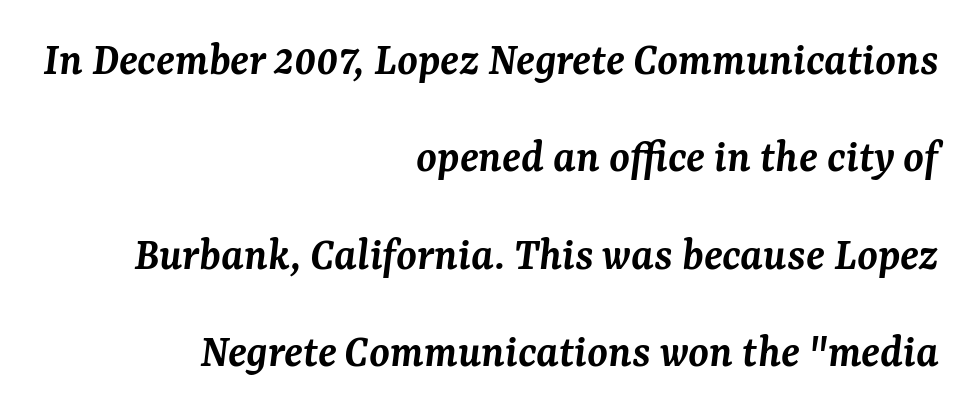
{"serif": "yes", "italic": "yes", "lean": "right", "slant_degrees": 7, "bold": "semi", "weight": "semibold", "width": "normal", "stroke_contrast": "medium", "x_height": "medium", "monospaced": "no", "underline": "no", "align": "right", "line_spacing": "loose", "line_spacing_ratio": 2.07, "letter_spacing": "normal", "letter_spacing_em": 0.0, "glyph_px": 47}
